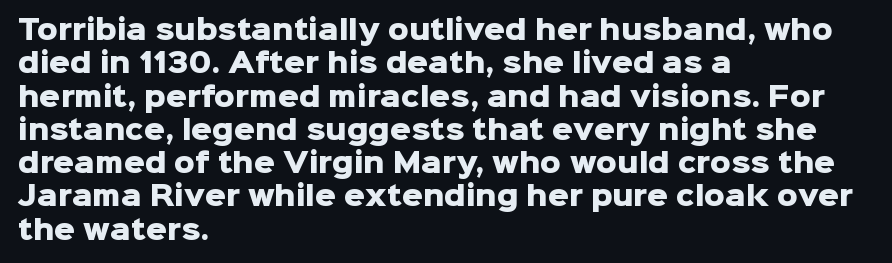
In terms of posture, this sample is upright. Look at the stroke-to-counter ratio: heavy, a bold. Notice how descenders clear the ascenders below comfortably — that's standard leading. The zone under the glyphs is completely vacant. The rendering keeps characters at their native spacing.
